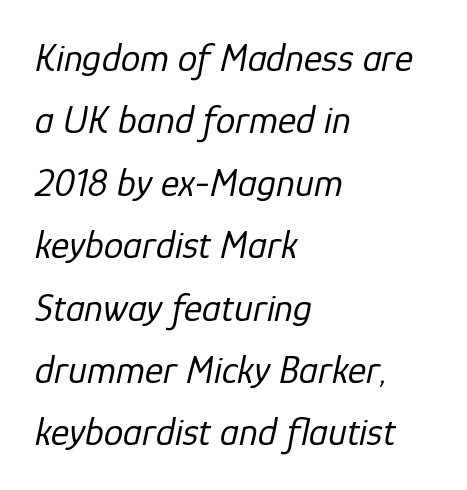
The type is set solid horizontally, with unmodified tracking. A student would call this left alignment; a typographer would say flush left, rag right. It's the slanting kind of type. Summary of vertical rhythm: regular, with standard interline spacing. The zone under the glyphs is completely vacant.
